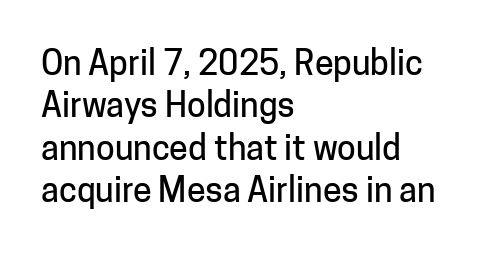
Q: Is the text italic (slanted)? A: No, it is upright.
Q: Is the typeface a serif or a sans-serif typeface? A: Sans-serif.
Q: Is the text underlined? A: No.
Q: How is the paragraph aligned? A: Left-aligned.
Q: Is the spacing between letters normal or unusually wide? A: Normal.
Q: Is the spacing between lines tight, normal or loose? A: Normal.
Q: Width (condensed, normal, or wide)? A: Normal.
Q: Stroke contrast? A: Low.
Q: x-height? A: Medium.
Q: Monospaced? A: No.
